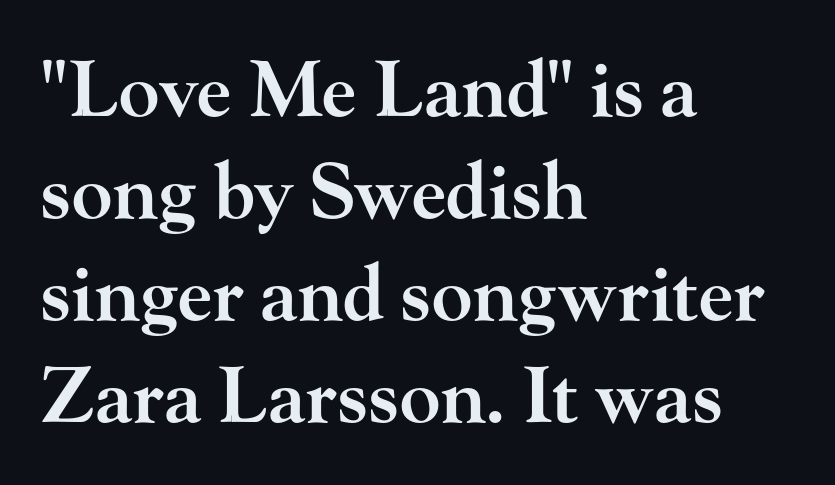
Teacher's note: observe the even left margin — that is flush-left alignment. The face used here is rendered with its standard letterfit. Varying glyph widths throughout — classic text-font behaviour. Do the letters lean? They stand straight. Just letters on the line, the space beneath them empty.
